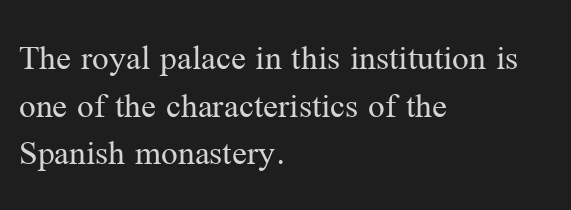
Q: Is the text bold? A: No.
Q: Is the text italic (slanted)? A: No, it is upright.
Q: Is the typeface a serif or a sans-serif typeface? A: Serif.
Q: Is the text underlined? A: No.
Q: How is the paragraph aligned? A: Left-aligned.
Q: Is the spacing between letters normal or unusually wide? A: Normal.
Q: Is the spacing between lines tight, normal or loose? A: Normal.
Q: Width (condensed, normal, or wide)? A: Normal.
Q: Stroke contrast? A: Medium.
Q: x-height? A: Medium.
Q: Monospaced? A: No.
